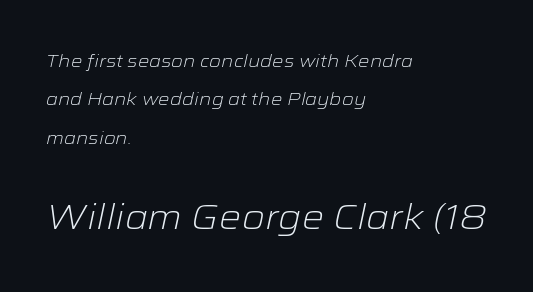
The image shows 35 px light, wide type, italic (leaning right); set left-aligned, loose line spacing (2.13x), normal letter spacing, not underlined; the second (bottom) block is 1.94x larger; low stroke contrast and a medium x-height.
